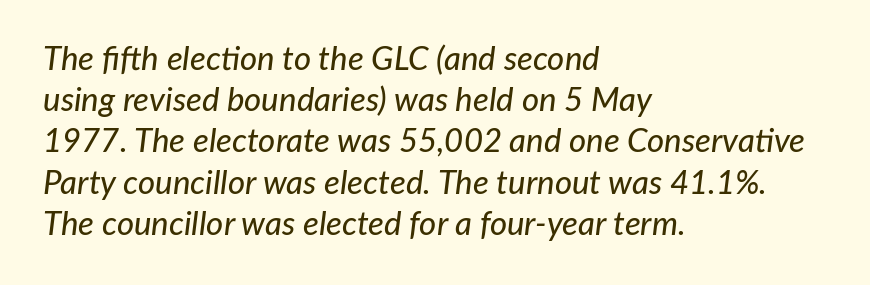
Q: Is the text italic (slanted)? A: Yes, it leans right by about 7 degrees.
Q: Is the text underlined? A: No.
Q: How is the paragraph aligned? A: Left-aligned.
Q: Is the spacing between letters normal or unusually wide? A: Normal.
Q: Is the spacing between lines tight, normal or loose? A: Normal.
Q: Width (condensed, normal, or wide)? A: Normal.
Q: Stroke contrast? A: Low.
Q: x-height? A: Medium.
Q: Monospaced? A: No.
